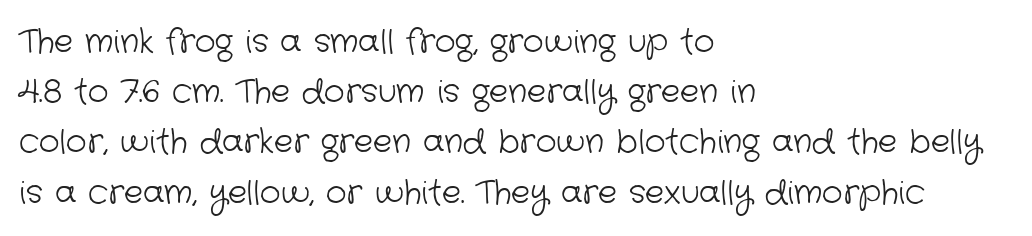
Q: Is the text bold? A: No.
Q: Is the typeface a serif or a sans-serif typeface? A: Sans-serif.
Q: Is the text underlined? A: No.
Q: How is the paragraph aligned? A: Left-aligned.
Q: Is the spacing between letters normal or unusually wide? A: Normal.
Q: Is the spacing between lines tight, normal or loose? A: Normal.
Q: Width (condensed, normal, or wide)? A: Normal.
Q: Stroke contrast? A: Low.
Q: x-height? A: Medium.
Q: Monospaced? A: No.
